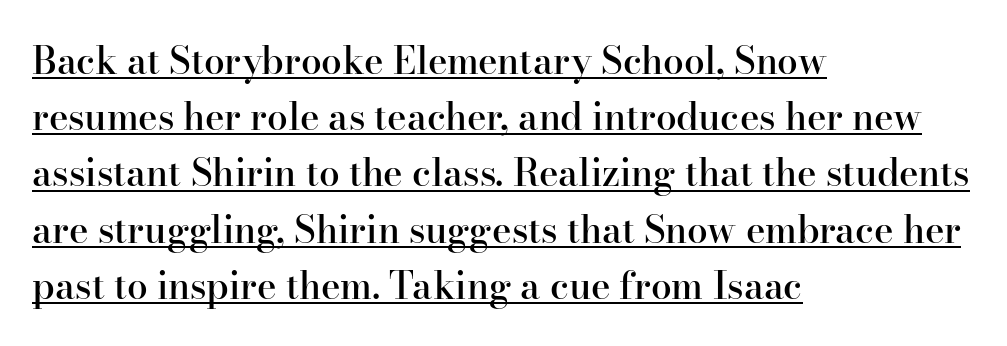
{"serif": "yes", "italic": "no", "bold": "semi", "weight": "semibold", "width": "normal", "stroke_contrast": "high", "x_height": "small", "monospaced": "no", "underline": "yes", "align": "left", "line_spacing": "normal", "line_spacing_ratio": 1.52, "letter_spacing": "normal", "letter_spacing_em": 0.0, "glyph_px": 37}
